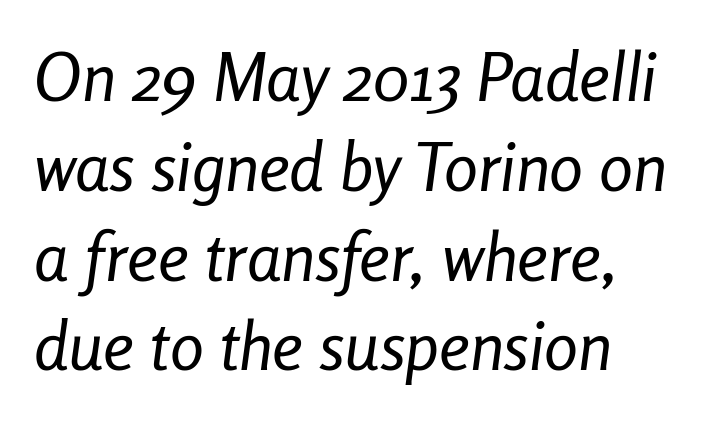
The image shows 68 px regular-weight, condensed type, italic (leaning right); set normal line spacing (1.32x), normal letter spacing, not underlined; low stroke contrast and a medium x-height.
